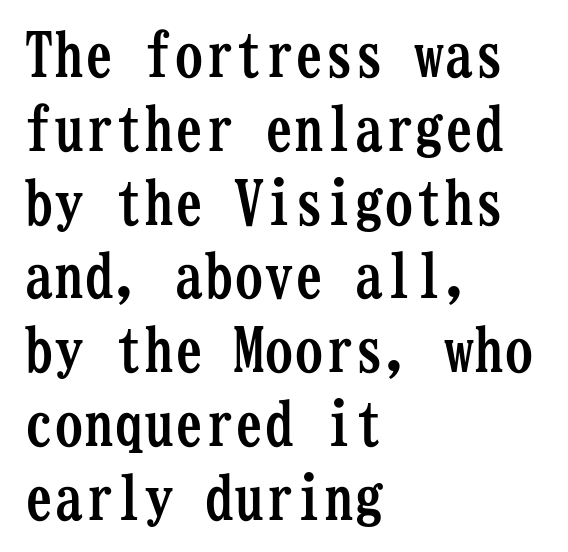
{"serif": "yes", "italic": "no", "bold": "yes", "weight": "semibold", "width": "condensed", "stroke_contrast": "low", "x_height": "medium", "monospaced": "yes", "underline": "no", "align": "left", "line_spacing_ratio": 1.23, "letter_spacing": "normal", "letter_spacing_em": 0.0, "glyph_px": 60}
